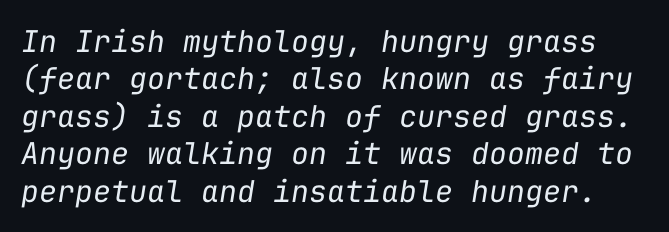
Q: Is the text bold? A: No.
Q: Is the text italic (slanted)? A: Yes, it leans right by about 9 degrees.
Q: Is the text underlined? A: No.
Q: Is the spacing between letters normal or unusually wide? A: Normal.
Q: Is the spacing between lines tight, normal or loose? A: Normal.
Q: Width (condensed, normal, or wide)? A: Normal.
Q: Stroke contrast? A: Low.
Q: x-height? A: Medium.
Q: Monospaced? A: Yes.
